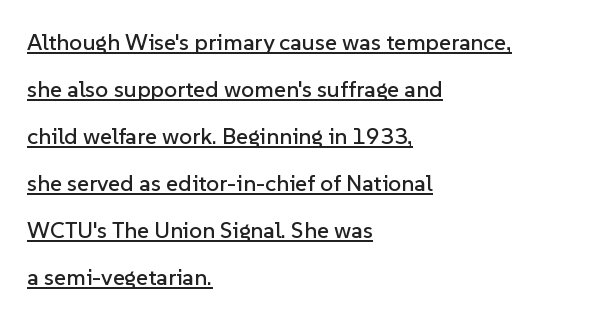
The image shows 23 px text type, upright; set left-aligned, loose line spacing (2.04x), normal letter spacing, underlined.
